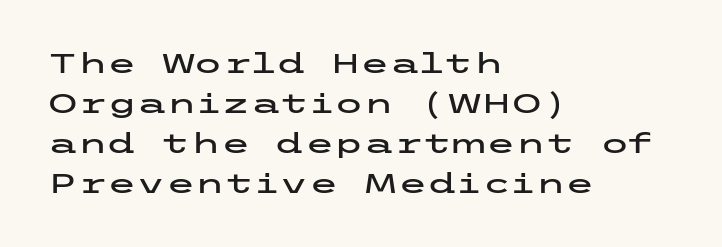
Q: Is the text italic (slanted)? A: No, it is upright.
Q: Is the text underlined? A: No.
Q: How is the paragraph aligned? A: Left-aligned.
Q: Is the spacing between letters normal or unusually wide? A: Normal.
Q: Is the spacing between lines tight, normal or loose? A: Normal.
